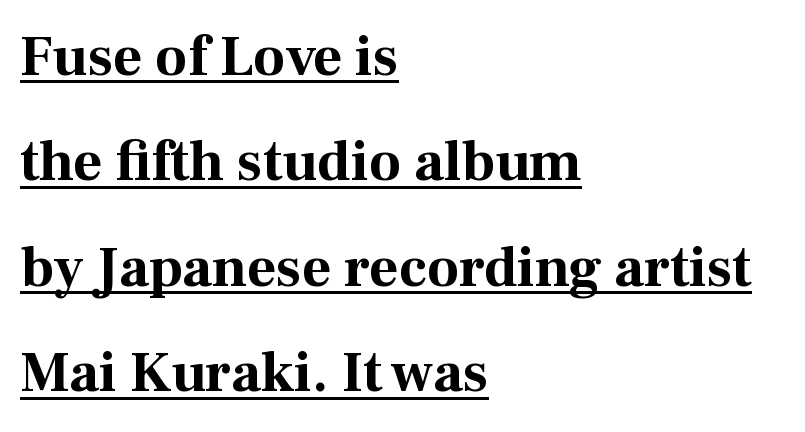
{"serif": "yes", "italic": "no", "bold": "yes", "weight": "bold", "width": "normal", "stroke_contrast": "medium", "x_height": "medium", "monospaced": "no", "underline": "yes", "align": "left", "line_spacing_ratio": 1.85, "letter_spacing": "normal", "letter_spacing_em": 0.0, "glyph_px": 57}
